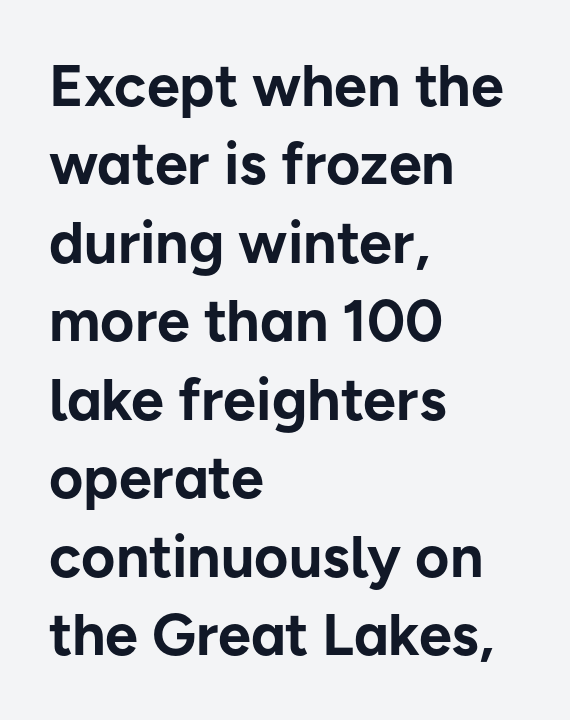
Q: Is the text bold? A: Yes.
Q: Is the text italic (slanted)? A: No, it is upright.
Q: Is the typeface a serif or a sans-serif typeface? A: Sans-serif.
Q: Is the text underlined? A: No.
Q: How is the paragraph aligned? A: Left-aligned.
Q: Is the spacing between letters normal or unusually wide? A: Normal.
Q: Is the spacing between lines tight, normal or loose? A: Normal.
Q: Width (condensed, normal, or wide)? A: Normal.
Q: Stroke contrast? A: Low.
Q: x-height? A: Medium.
Q: Monospaced? A: No.
